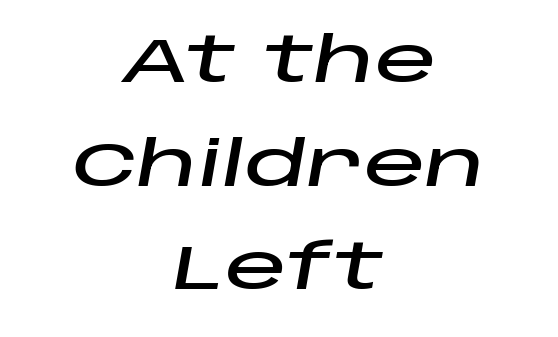
Q: Is the text italic (slanted)? A: Yes, it leans right by about 10 degrees.
Q: Is the text underlined? A: No.
Q: How is the paragraph aligned? A: Centered.
Q: Is the spacing between letters normal or unusually wide? A: Normal.
Q: Is the spacing between lines tight, normal or loose? A: Normal.
Q: Width (condensed, normal, or wide)? A: Wide.
Q: Stroke contrast? A: Low.
Q: x-height? A: Large.
Q: Monospaced? A: No.
